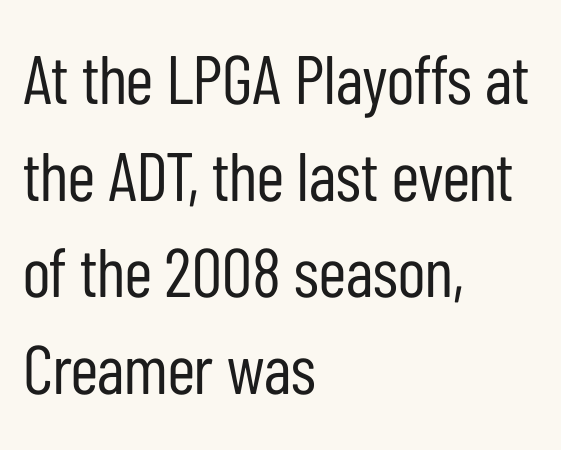
{"serif": "no", "italic": "no", "bold": "no", "weight": "regular", "width": "condensed", "stroke_contrast": "low", "x_height": "medium", "monospaced": "no", "underline": "no", "align": "left", "line_spacing": "normal", "line_spacing_ratio": 1.4, "letter_spacing": "normal", "letter_spacing_em": 0.0, "glyph_px": 69}
